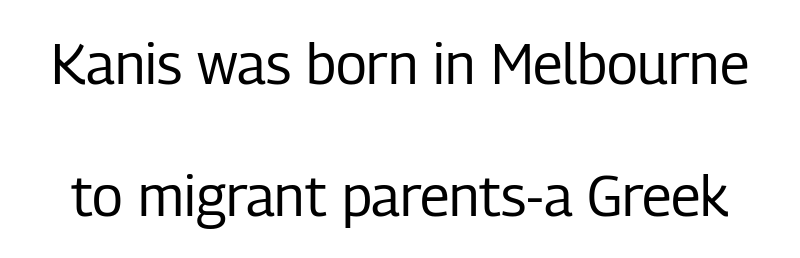
Q: Is the text bold? A: No.
Q: Is the text italic (slanted)? A: No, it is upright.
Q: Is the typeface a serif or a sans-serif typeface? A: Sans-serif.
Q: Is the text underlined? A: No.
Q: Is the spacing between letters normal or unusually wide? A: Normal.
Q: Is the spacing between lines tight, normal or loose? A: Loose.
Q: Width (condensed, normal, or wide)? A: Condensed.
Q: Stroke contrast? A: Low.
Q: x-height? A: Medium.
Q: Monospaced? A: No.
